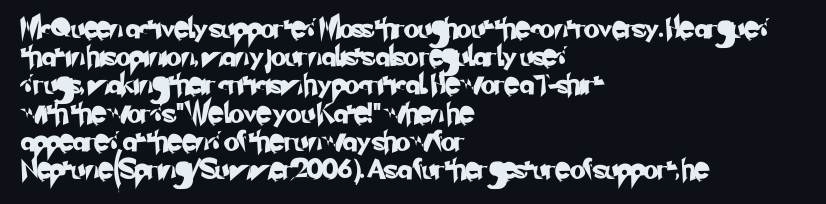
Q: Is the text underlined? A: No.
Q: How is the paragraph aligned? A: Left-aligned.
Q: Is the spacing between letters normal or unusually wide? A: Normal.
Q: Is the spacing between lines tight, normal or loose? A: Normal.
